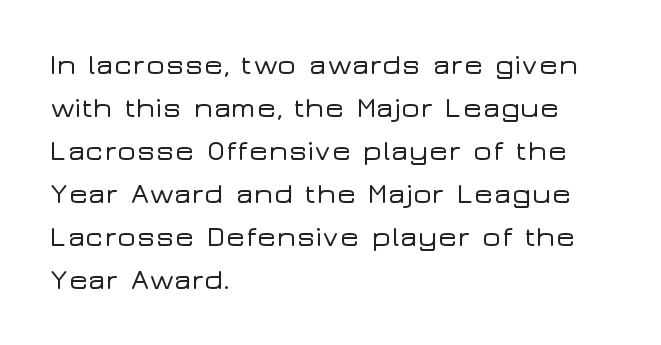
{"serif": "no", "italic": "no", "width": "wide", "stroke_contrast": "low", "x_height": "medium", "monospaced": "no", "underline": "no", "align": "left", "line_spacing": "normal", "line_spacing_ratio": 1.48, "letter_spacing": "normal", "letter_spacing_em": 0.0, "glyph_px": 29}
